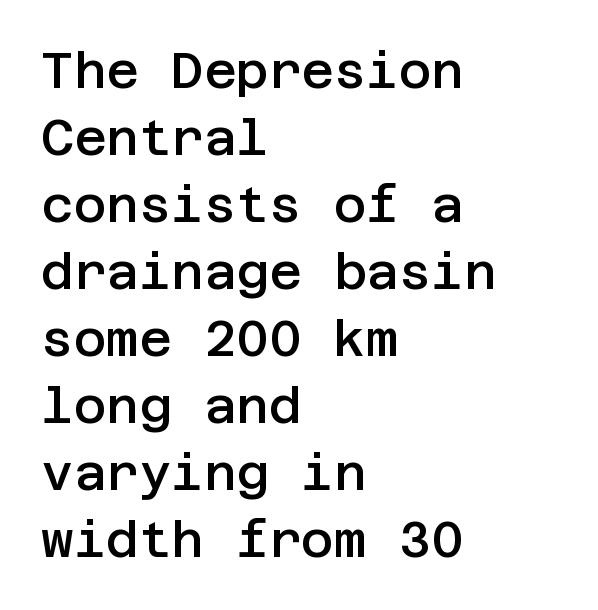
The image shows 50 px semibold sans-serif type, upright; set left-aligned, normal line spacing (1.34x), normal letter spacing, not underlined; low stroke contrast and a large x-height.
